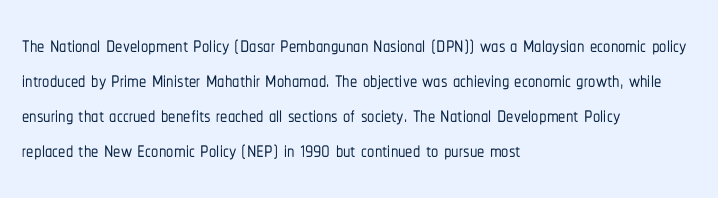
{"serif": "no", "italic": "no", "width": "condensed", "stroke_contrast": "low", "x_height": "medium", "monospaced": "no", "underline": "no", "align": "left", "line_spacing_ratio": 1.21, "letter_spacing": "normal", "letter_spacing_em": 0.0, "glyph_px": 29}
